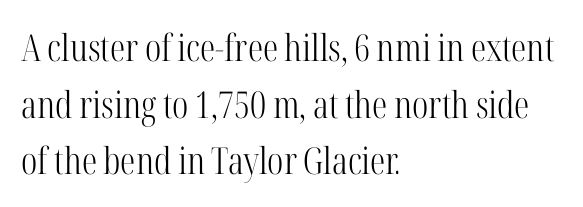
{"serif": "yes", "italic": "no", "bold": "no", "weight": "light", "width": "condensed", "stroke_contrast": "high", "x_height": "medium", "monospaced": "no", "underline": "no", "align": "left", "line_spacing": "normal", "line_spacing_ratio": 1.53, "letter_spacing": "normal", "letter_spacing_em": 0.0, "glyph_px": 37}
